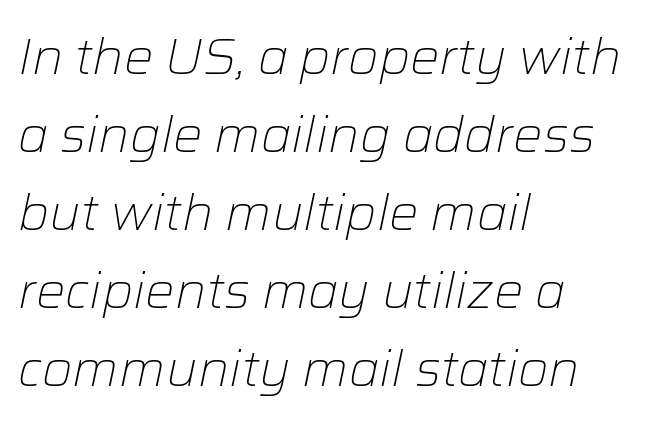
The image shows 49 px light type, italic (leaning right); set left-aligned, normal line spacing (1.59x), normal letter spacing, not underlined; low stroke contrast and a medium x-height.
